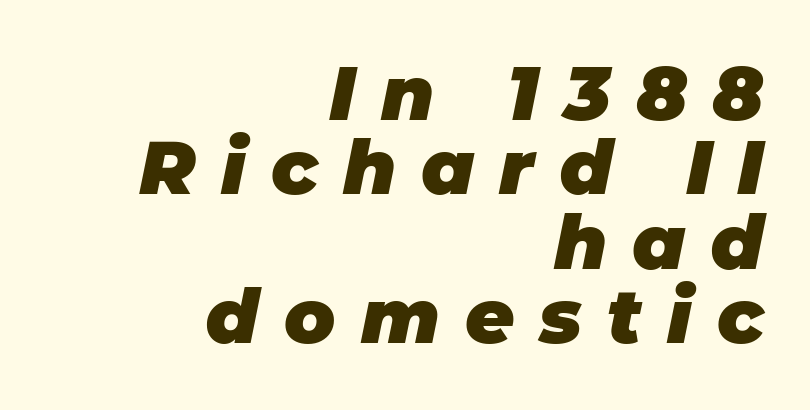
{"italic": "yes", "lean": "right", "slant_degrees": 11, "bold": "yes", "weight": "heavy", "width": "normal", "stroke_contrast": "low", "x_height": "large", "monospaced": "no", "underline": "no", "align": "right", "line_spacing": "tight", "line_spacing_ratio": 0.98, "letter_spacing": "wide", "letter_spacing_em": 0.33, "glyph_px": 76}
